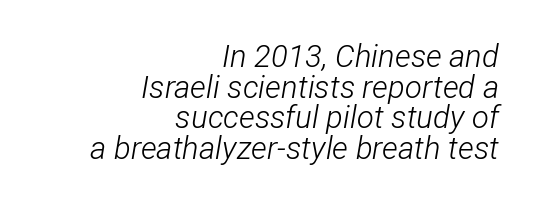
Vertically, the passage feels compressed, each row crowding the next. The letterforms sit at book weight or below. Do the characters align in a grid? No, the font is proportional. The face used here is rendered with its standard letterfit.
